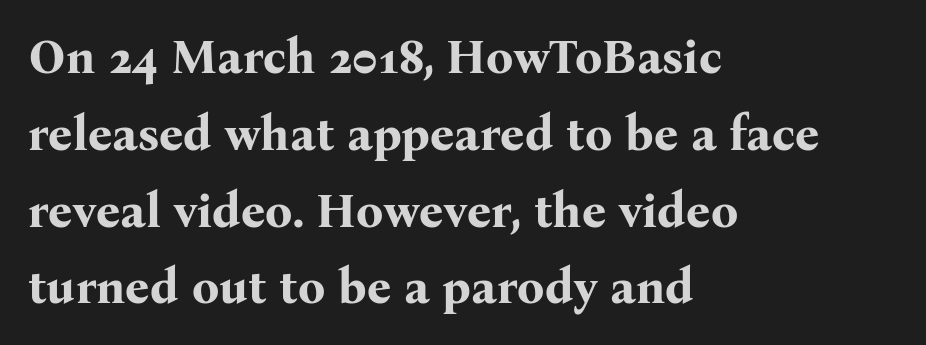
The image shows 48 px bold serif type, upright; set left-aligned, normal line spacing (1.6x), normal letter spacing, not underlined; medium stroke contrast and a medium x-height.
